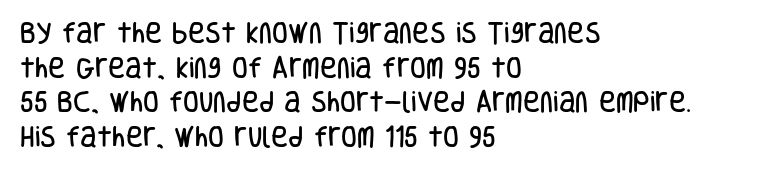
Students, observe: this is what conventionally led text looks like. Has an underline been added? It has not. Words appear dense and cohesive because spacing is normal. If you drew a ruler down the left edge, every line would touch it.
